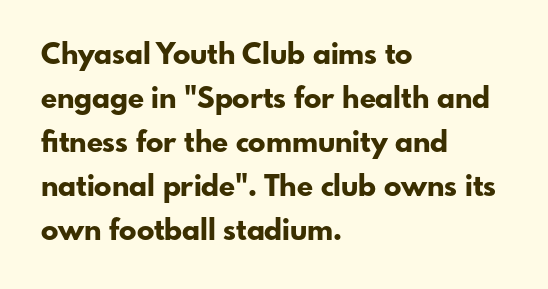
This rendering features lettering with no underline. Each new line begins a customary step beneath the previous one. Is there any slant? The stems are plumb. Short and long lines alike share a common starting point at left.
